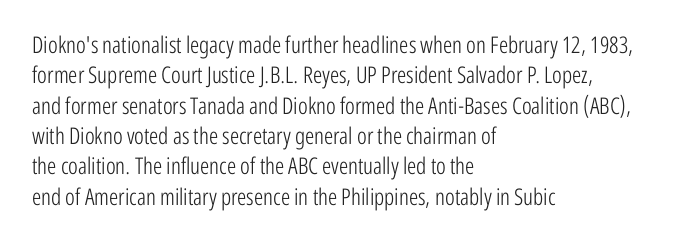
Q: Is the text bold? A: No.
Q: Is the text italic (slanted)? A: No, it is upright.
Q: Is the text underlined? A: No.
Q: How is the paragraph aligned? A: Left-aligned.
Q: Is the spacing between letters normal or unusually wide? A: Normal.
Q: Is the spacing between lines tight, normal or loose? A: Normal.
